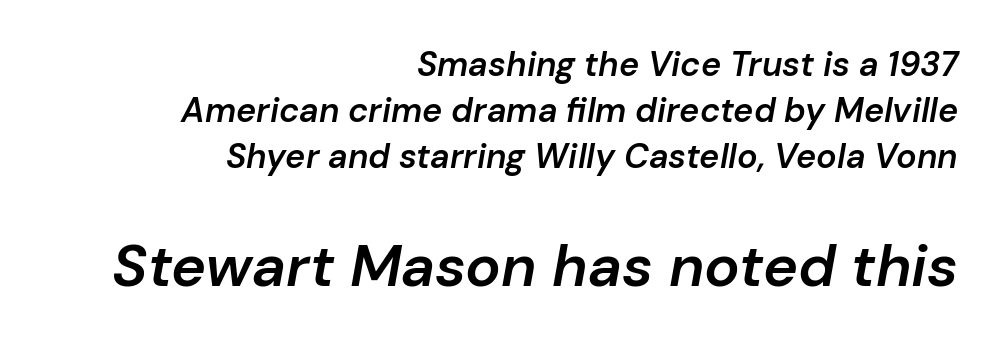
{"italic": "yes", "lean": "right", "slant_degrees": 10, "bold": "semi", "weight": "semibold", "width": "normal", "stroke_contrast": "low", "x_height": "medium", "monospaced": "no", "underline": "no", "align": "right", "line_spacing": "normal", "line_spacing_ratio": 1.35, "letter_spacing": "normal", "letter_spacing_em": 0.0, "larger_block": "second", "size_ratio": 1.74, "glyph_px": 59}
